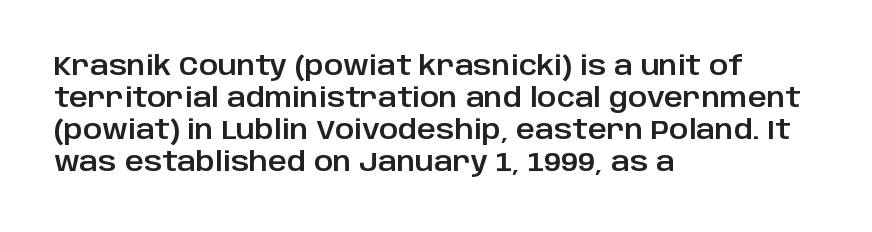
{"italic": "no", "underline": "no", "align": "left", "line_spacing_ratio": 1.23, "letter_spacing": "normal", "letter_spacing_em": 0.0, "glyph_px": 26}
